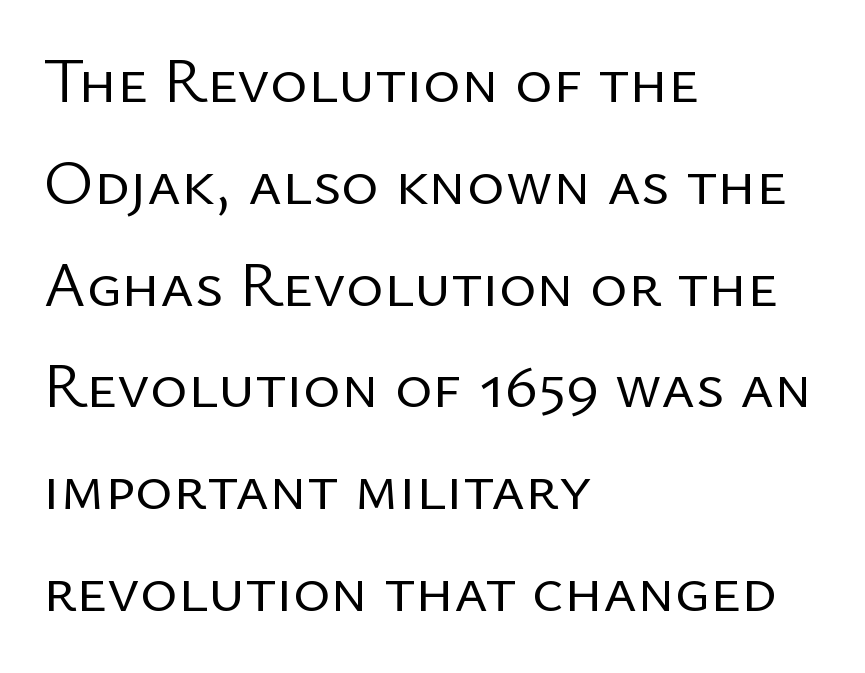
The image shows 64 px regular-weight sans-serif type, upright; set left-aligned, normal line spacing (1.59x), normal letter spacing, not underlined; low stroke contrast and a medium x-height.
